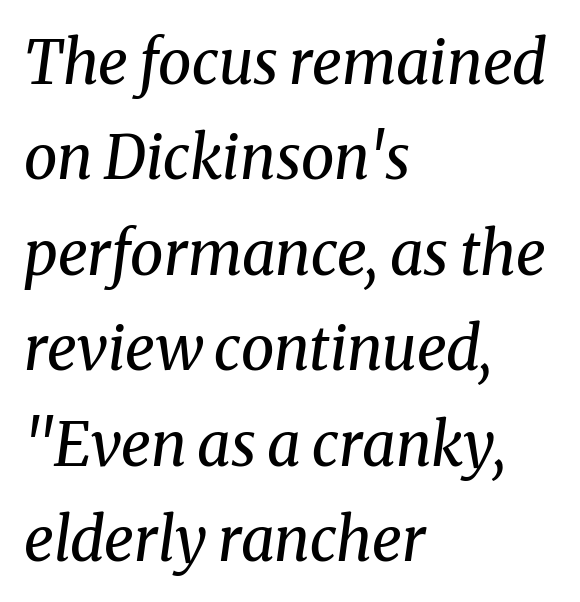
{"serif": "yes", "italic": "yes", "lean": "right", "slant_degrees": 8, "bold": "no", "weight": "regular", "width": "normal", "stroke_contrast": "medium", "x_height": "medium", "monospaced": "no", "underline": "no", "align": "left", "line_spacing": "normal", "line_spacing_ratio": 1.59, "letter_spacing": "normal", "letter_spacing_em": 0.0, "glyph_px": 60}
